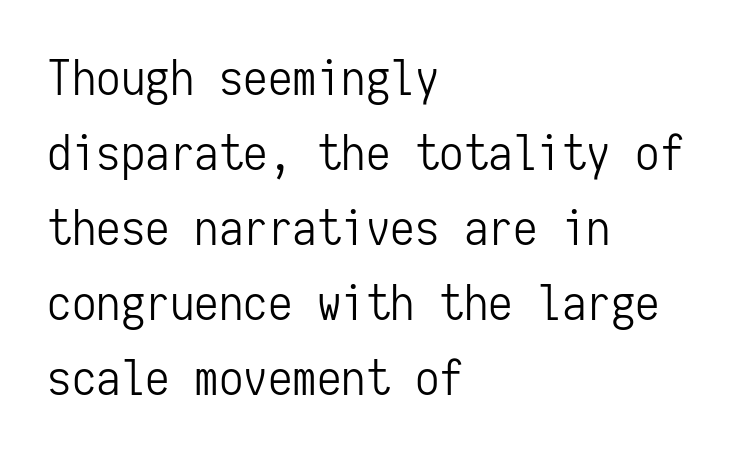
The image shows 49 px light, condensed sans-serif type, upright, monospaced; set left-aligned, normal line spacing (1.53x), normal letter spacing, not underlined; low stroke contrast and a medium x-height.
